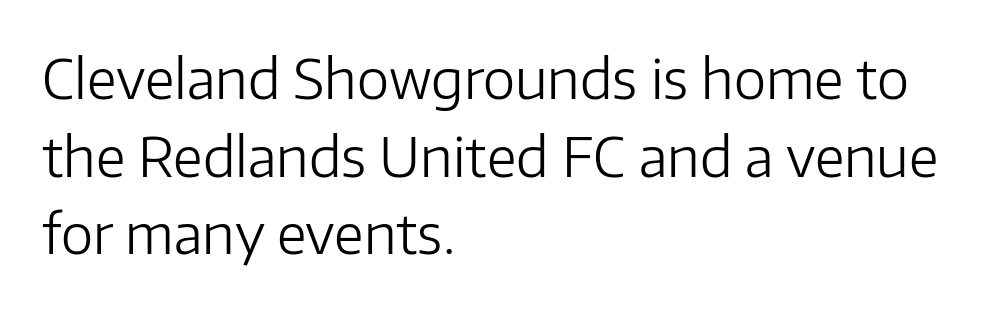
Q: Is the text bold? A: No.
Q: Is the text italic (slanted)? A: No, it is upright.
Q: Is the typeface a serif or a sans-serif typeface? A: Sans-serif.
Q: Is the text underlined? A: No.
Q: How is the paragraph aligned? A: Left-aligned.
Q: Is the spacing between letters normal or unusually wide? A: Normal.
Q: Is the spacing between lines tight, normal or loose? A: Normal.
Q: Width (condensed, normal, or wide)? A: Normal.
Q: Stroke contrast? A: Low.
Q: x-height? A: Medium.
Q: Monospaced? A: No.
